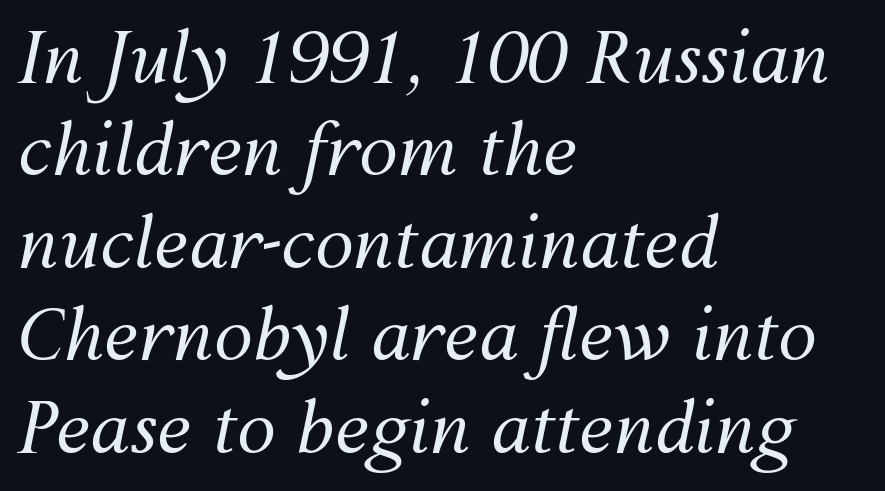
Style check: oblique. These lines stack with their left ends in a neat column. The rendering uses natural spacing where letterforms have individual widths. The letterforms sit at book weight or below. This sample uses plain, unmodified letter spacing.
